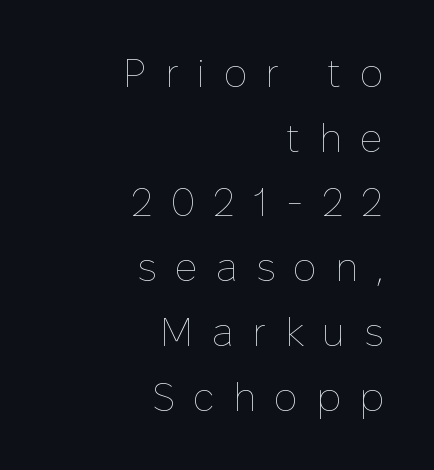
The image shows 39 px thin type, upright; set right-aligned, normal line spacing (1.66x), unusually wide letter spacing (+0.47 em), not underlined; low stroke contrast and a medium x-height.
